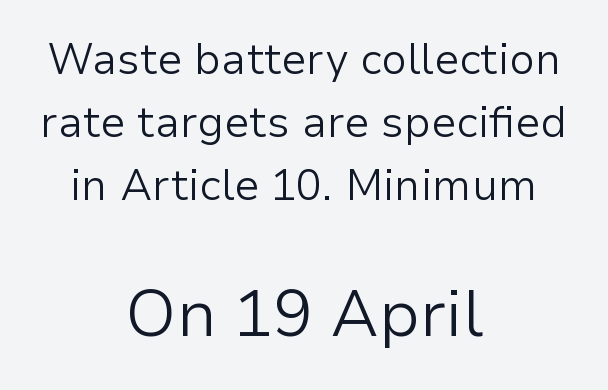
The image shows 65 px light sans-serif type, upright; set centered, normal line spacing (1.46x), normal letter spacing, not underlined; the second (bottom) block is 1.51x larger; low stroke contrast and a medium x-height.
